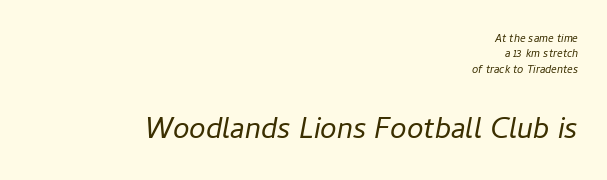
Each word holds together tightly as a unit, with standard inter-letter gaps. Type without underlining. Leftover space on each line is placed entirely before the opening word. Do the characters align in a grid? No, the font is proportional.
